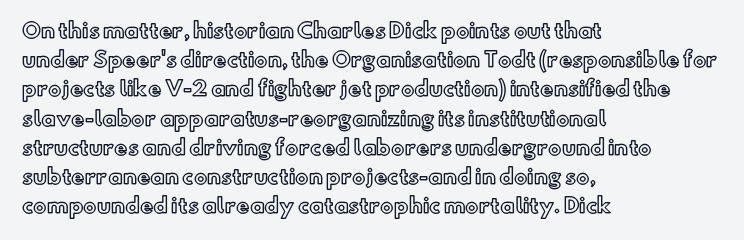
Q: Is the text italic (slanted)? A: No, it is upright.
Q: Is the text underlined? A: No.
Q: How is the paragraph aligned? A: Left-aligned.
Q: Is the spacing between letters normal or unusually wide? A: Normal.
Q: Is the spacing between lines tight, normal or loose? A: Normal.
